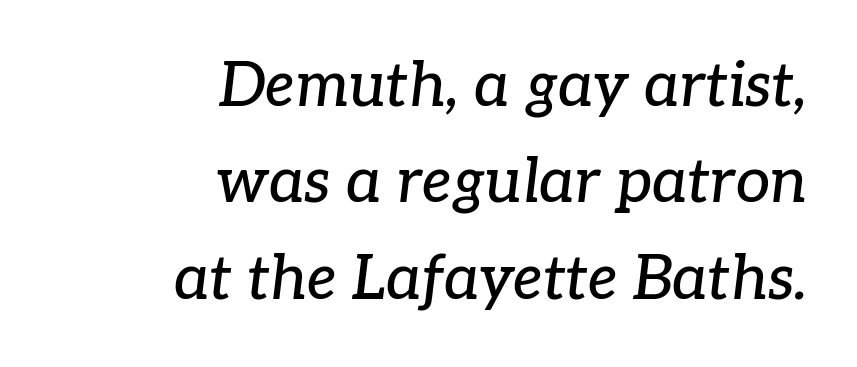
Tall strokes in this sample are angled rather than plumb. Reading down the column, the eye jumps a familiar distance to each next line. Looks like regular typesetting: each glyph gets only the width it needs. The lines are quadded right.
